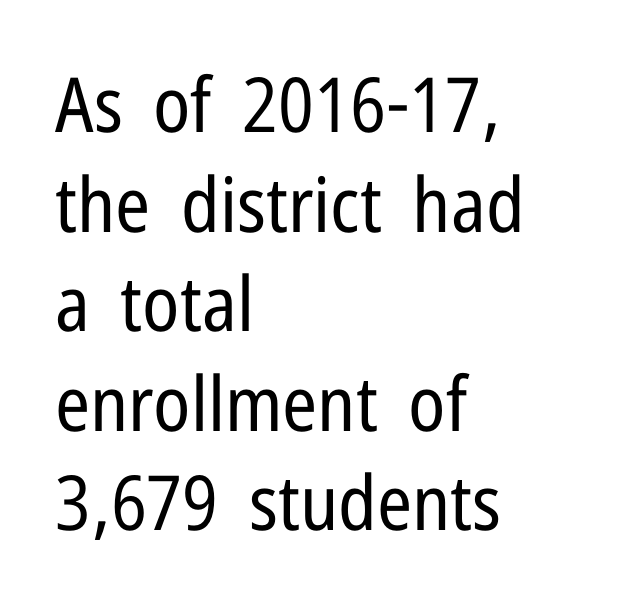
The image shows 76 px regular-weight, condensed sans-serif type, upright; set left-aligned, normal line spacing (1.31x), normal letter spacing, not underlined; low stroke contrast and a medium x-height.
